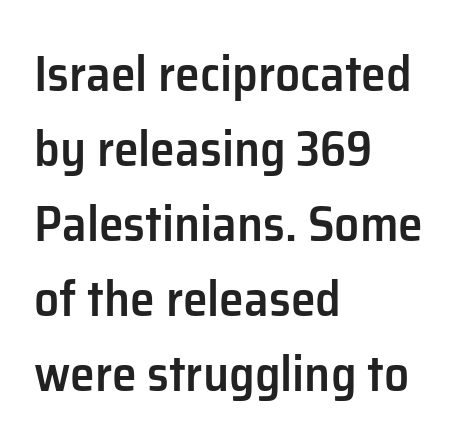
Q: Is the text bold? A: Semi-bold.
Q: Is the text italic (slanted)? A: No, it is upright.
Q: Is the typeface a serif or a sans-serif typeface? A: Sans-serif.
Q: Is the text underlined? A: No.
Q: How is the paragraph aligned? A: Left-aligned.
Q: Is the spacing between letters normal or unusually wide? A: Normal.
Q: Is the spacing between lines tight, normal or loose? A: Normal.
Q: Width (condensed, normal, or wide)? A: Normal.
Q: Stroke contrast? A: Low.
Q: x-height? A: Medium.
Q: Monospaced? A: No.
